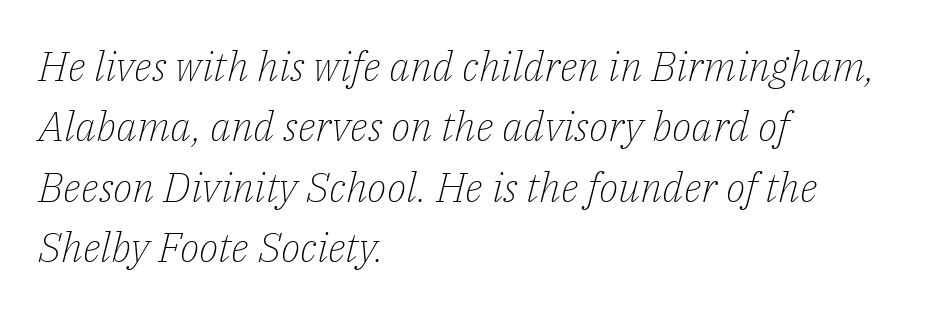
The image shows 41 px light serif type, italic (leaning right); set left-aligned, normal line spacing (1.47x), normal letter spacing, not underlined; low stroke contrast and a medium x-height.
